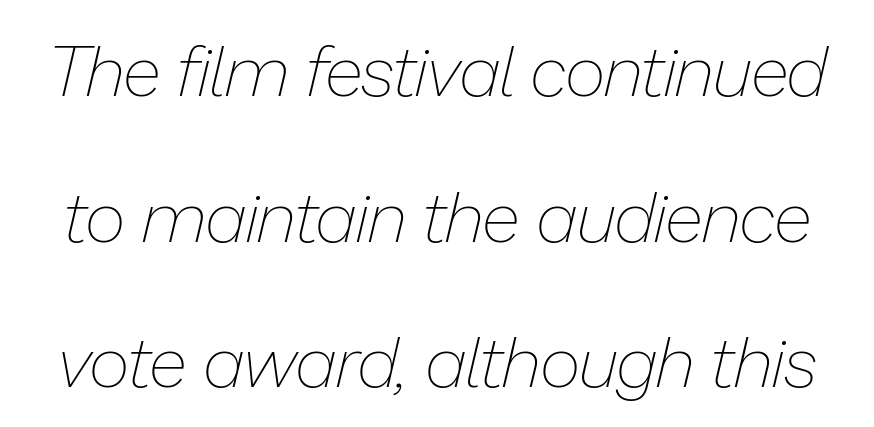
Slant detected: the letters are inclined. Leading is clearly above the norm, producing a sparse column. Each letter keeps its own natural width here, so spacing adapts to shape. What stands out about the letter spacing? Nothing — it is the standard amount. Nobody drew a line under any word here. Heaviness? Minimal to ordinary, like unemphasized prose.
